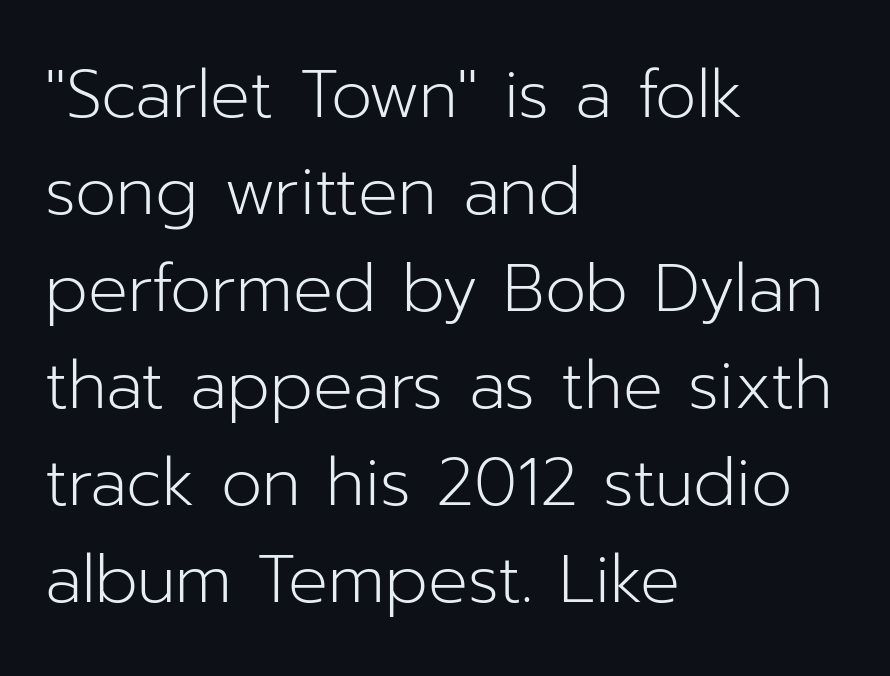
The image shows 66 px light sans-serif type, upright; set left-aligned, normal line spacing (1.47x), normal letter spacing, not underlined; low stroke contrast and a medium x-height.
